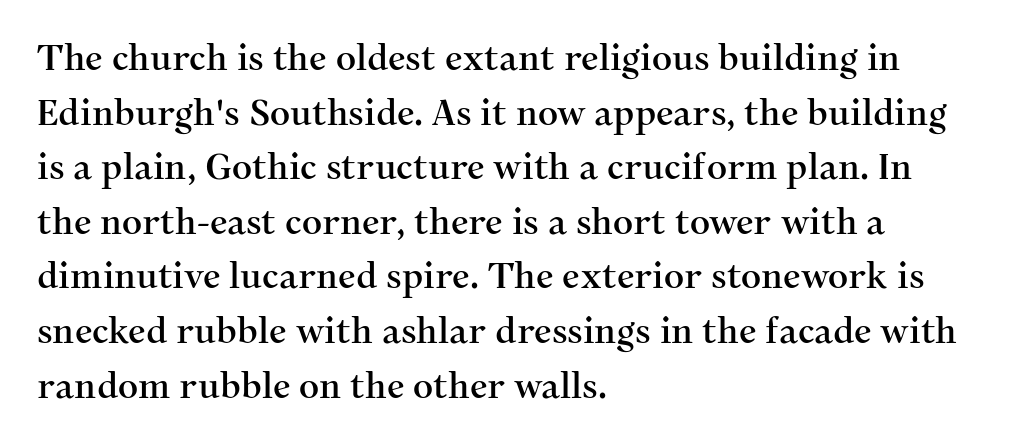
Each new line begins a customary step beneath the previous one. The axis of the letterforms is exactly vertical. The horizontal fit of the characters is conventional and even. The passage shown is not underscored anywhere. The face used here is proportionally spaced, like ordinary book or web type.
